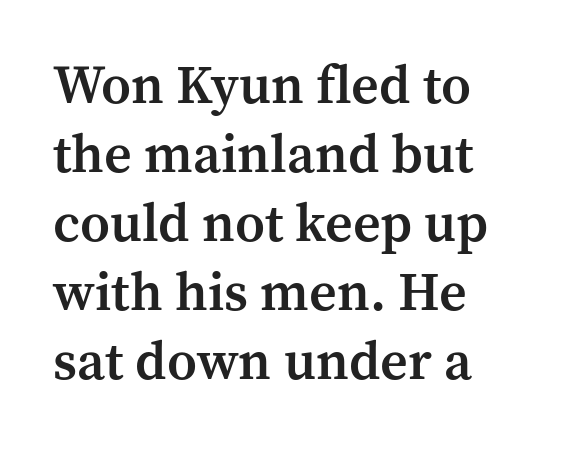
Spacing verdict: proportional, widths tailored to each character. The passage shown stacks its lines at a standard gap. Each letter's strokes conclude with small projecting serifs. You could call the tracking neutral — neither tight nor loose. The glyphs are unaccompanied by any horizontal stroke below them.
